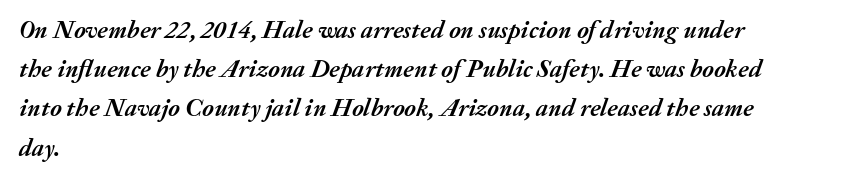
Q: Is the text bold? A: Yes.
Q: Is the text italic (slanted)? A: Yes, it leans right by about 20 degrees.
Q: Is the text underlined? A: No.
Q: How is the paragraph aligned? A: Left-aligned.
Q: Is the spacing between letters normal or unusually wide? A: Normal.
Q: Is the spacing between lines tight, normal or loose? A: Normal.
